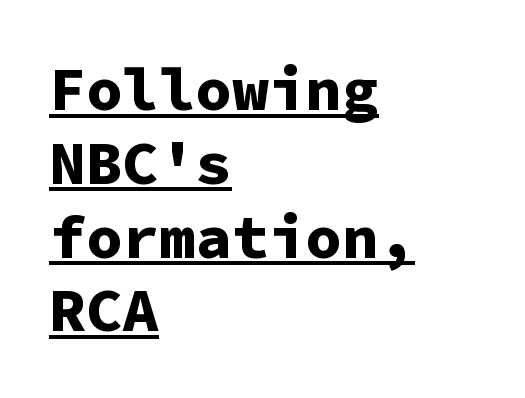
Q: Is the text bold? A: Yes.
Q: Is the text italic (slanted)? A: No, it is upright.
Q: Is the typeface a serif or a sans-serif typeface? A: Sans-serif.
Q: Is the text underlined? A: Yes.
Q: How is the paragraph aligned? A: Left-aligned.
Q: Is the spacing between letters normal or unusually wide? A: Normal.
Q: Width (condensed, normal, or wide)? A: Normal.
Q: Stroke contrast? A: Low.
Q: x-height? A: Medium.
Q: Monospaced? A: Yes.
